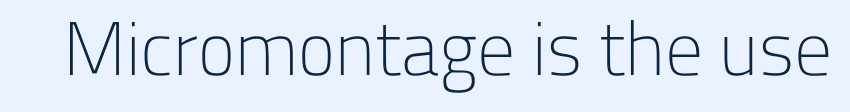
Nothing sits at the stroke ends, so this counts as sans-serif. It's the straight-up-and-down kind of type. Words appear dense and cohesive because spacing is normal. Letters rest on an invisible, unmarked baseline. The letters advance in unequal steps, a hallmark of proportional type. Caption: face not bold, strokes unweighted.
